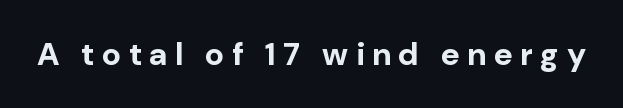
The image shows 32 px bold sans-serif type, upright; set unusually wide letter spacing (+0.23 em), not underlined; low stroke contrast and a medium x-height.
